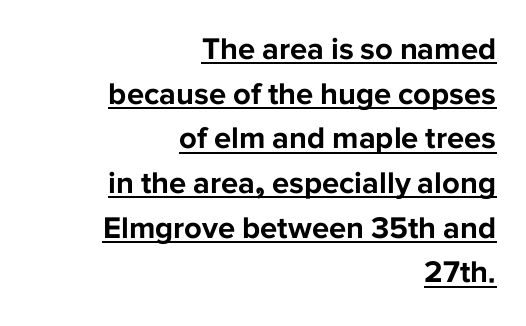
Q: Is the text bold? A: Yes.
Q: Is the text italic (slanted)? A: No, it is upright.
Q: Is the typeface a serif or a sans-serif typeface? A: Sans-serif.
Q: Is the text underlined? A: Yes.
Q: How is the paragraph aligned? A: Right-aligned.
Q: Is the spacing between letters normal or unusually wide? A: Normal.
Q: Is the spacing between lines tight, normal or loose? A: Normal.
Q: Width (condensed, normal, or wide)? A: Normal.
Q: Stroke contrast? A: Low.
Q: x-height? A: Medium.
Q: Monospaced? A: No.
